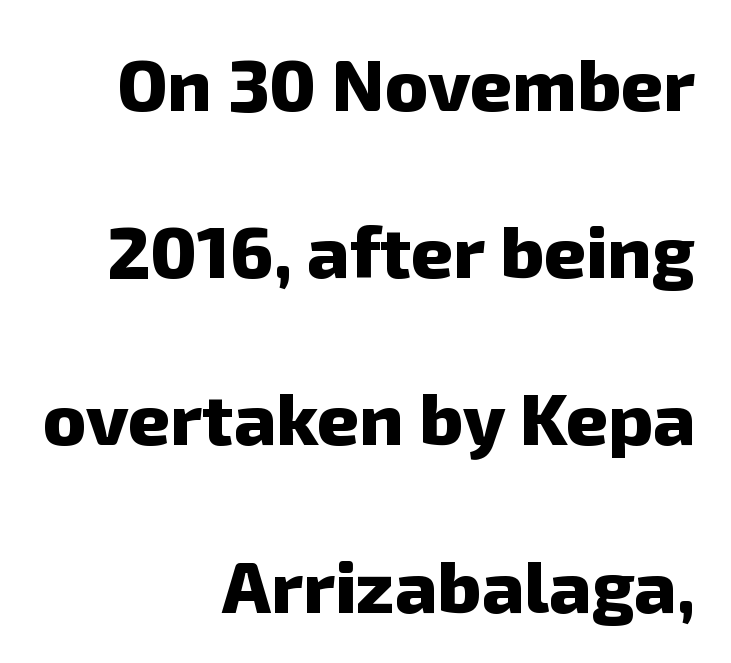
Type without underlining. Reading down the block, your eye finds every line finishing at a fixed right position. The designer went with a sans here, leaving each stem footless. Bold? Absolutely — the strokes are thick and heavy.
